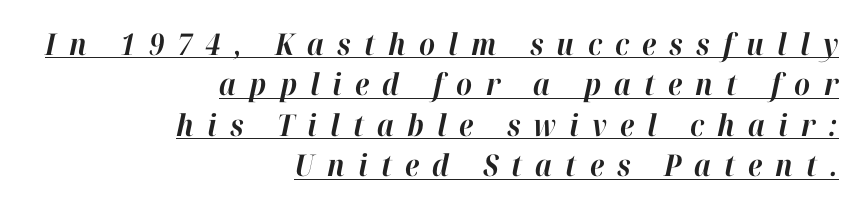
If you measured baseline to baseline, you'd find a middling distance. The type is letterspaced generously, with wide tracking. Heavy-handed strokes throughout: this text is bold. The specimen reads as italic at a glance.
